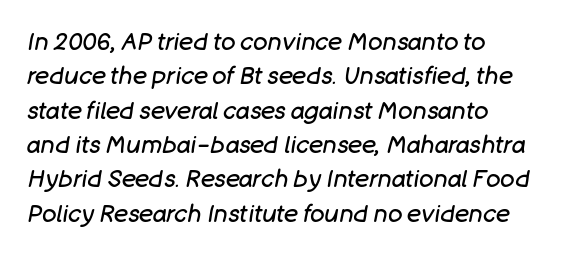
Q: Is the text bold? A: No.
Q: Is the text italic (slanted)? A: Yes, it leans right by about 11 degrees.
Q: Is the text underlined? A: No.
Q: Is the spacing between letters normal or unusually wide? A: Normal.
Q: Is the spacing between lines tight, normal or loose? A: Normal.
